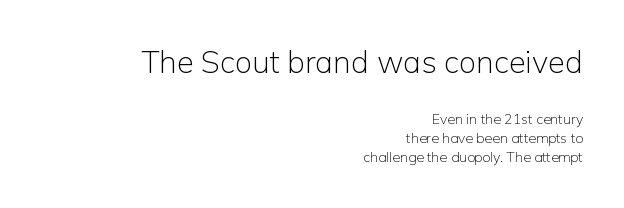
If you drew a ruler down the right edge, every line would touch it. Spacing verdict: proportional, widths tailored to each character. In terms of letterform style, serifs are entirely absent. Each new line begins a customary step beneath the previous one. Tracking value appears to be zero — textbook default spacing.
